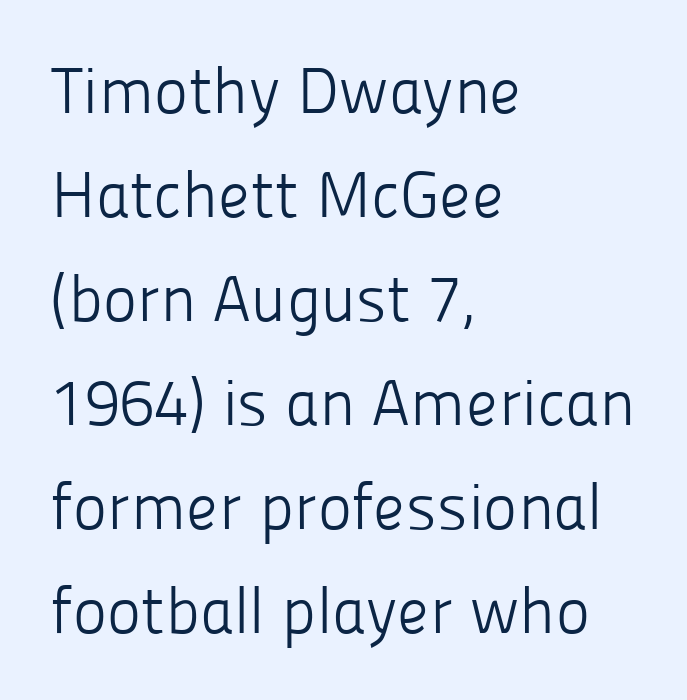
Q: Is the text bold? A: No.
Q: Is the text italic (slanted)? A: No, it is upright.
Q: Is the typeface a serif or a sans-serif typeface? A: Sans-serif.
Q: Is the text underlined? A: No.
Q: How is the paragraph aligned? A: Left-aligned.
Q: Is the spacing between letters normal or unusually wide? A: Normal.
Q: Is the spacing between lines tight, normal or loose? A: Normal.
Q: Width (condensed, normal, or wide)? A: Normal.
Q: Stroke contrast? A: Low.
Q: x-height? A: Medium.
Q: Monospaced? A: No.
